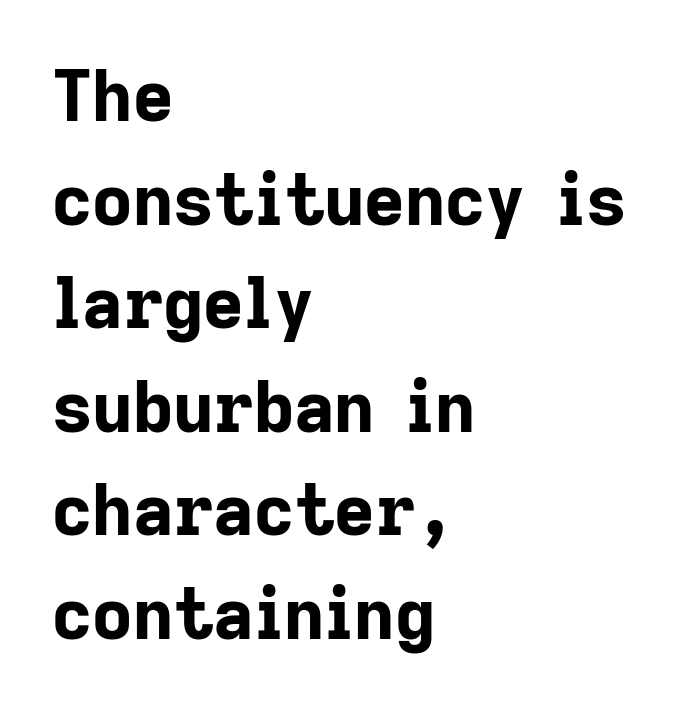
{"serif": "no", "italic": "no", "bold": "yes", "weight": "bold", "width": "normal", "stroke_contrast": "low", "x_height": "medium", "monospaced": "no", "underline": "no", "align": "left", "line_spacing": "normal", "line_spacing_ratio": 1.48, "letter_spacing": "normal", "letter_spacing_em": 0.0, "glyph_px": 70}
